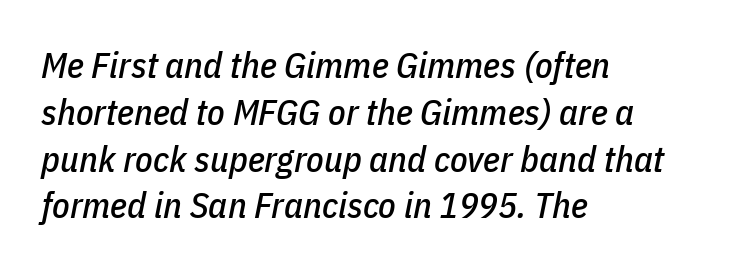
{"italic": "yes", "lean": "right", "slant_degrees": 11, "width": "condensed", "stroke_contrast": "low", "x_height": "medium", "monospaced": "no", "underline": "no", "align": "left", "line_spacing": "normal", "line_spacing_ratio": 1.3, "letter_spacing": "normal", "letter_spacing_em": 0.0, "glyph_px": 36}
